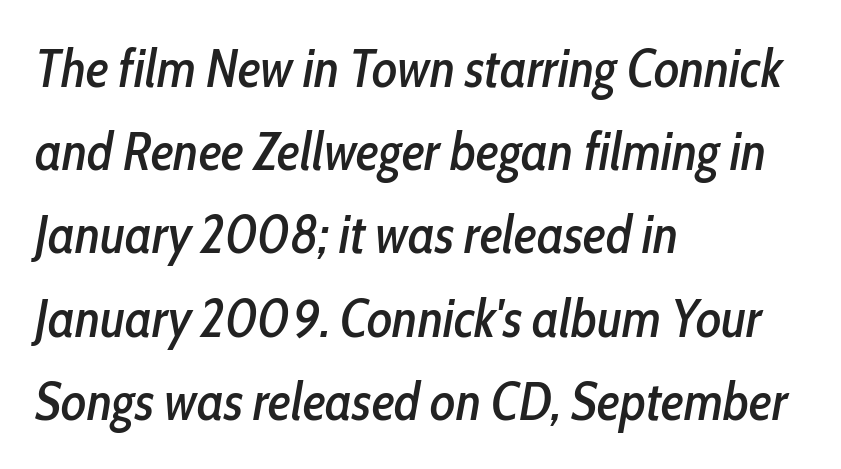
{"italic": "yes", "lean": "right", "slant_degrees": 10, "width": "condensed", "stroke_contrast": "low", "x_height": "medium", "monospaced": "no", "underline": "no", "align": "left", "line_spacing": "normal", "line_spacing_ratio": 1.57, "letter_spacing": "normal", "letter_spacing_em": 0.0, "glyph_px": 53}
